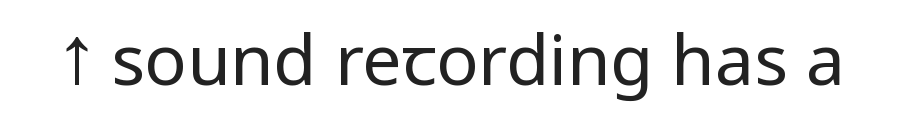
This rendering employs a face without finishing strokes, i.e., a sans-serif. Clear beneath every line of the passage. Bold? No — there's no thickening of the strokes. This is the regular roman posture of the typeface. This rendering leaves character spacing at its baseline value.
